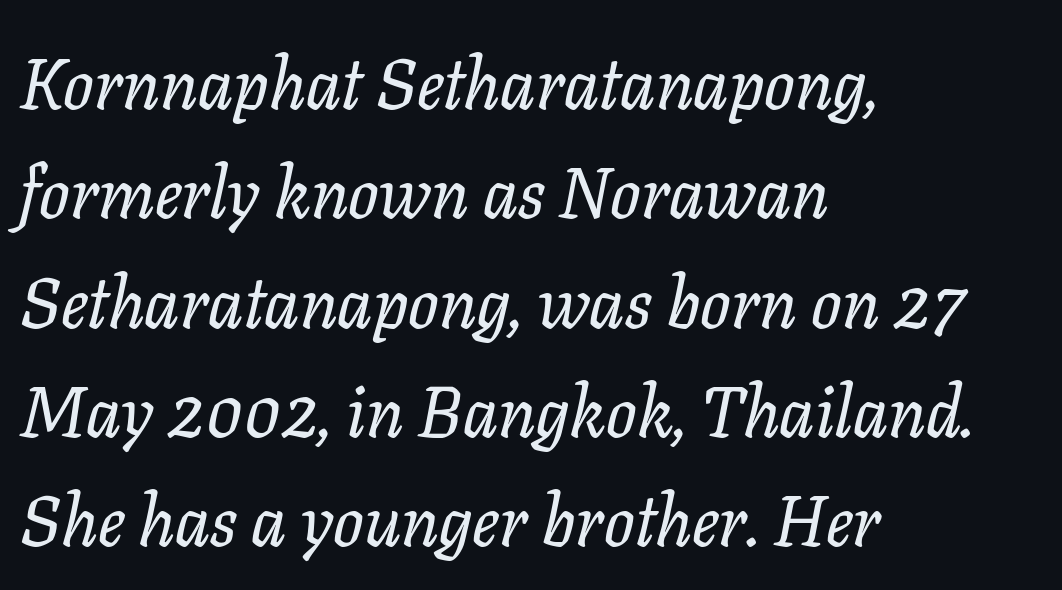
{"serif": "yes", "italic": "yes", "lean": "right", "slant_degrees": 11, "width": "normal", "stroke_contrast": "low", "x_height": "medium", "monospaced": "no", "underline": "no", "align": "left", "line_spacing": "normal", "line_spacing_ratio": 1.54, "letter_spacing": "normal", "letter_spacing_em": 0.0, "glyph_px": 71}
